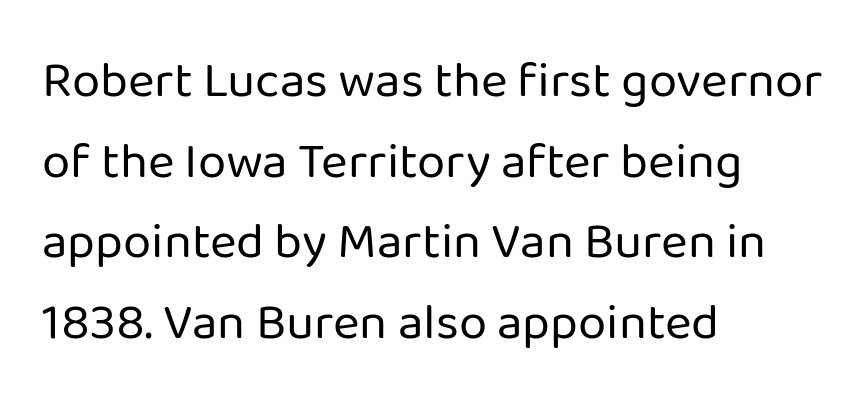
{"serif": "no", "italic": "no", "bold": "no", "weight": "regular", "width": "normal", "stroke_contrast": "low", "x_height": "medium", "monospaced": "no", "underline": "no", "align": "left", "line_spacing": "normal", "line_spacing_ratio": 1.58, "letter_spacing": "normal", "letter_spacing_em": 0.0, "glyph_px": 51}
